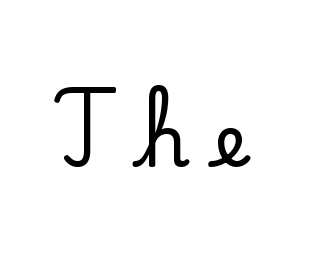
The image shows 73 px serif type, upright; set unusually wide letter spacing (+0.33 em), not underlined; low stroke contrast and a small x-height.
